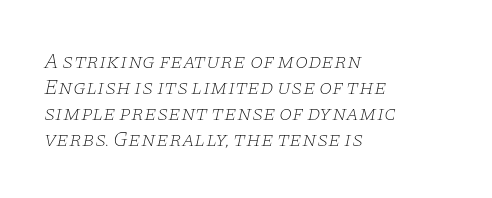
Q: Is the text bold? A: No.
Q: Is the text italic (slanted)? A: Yes, it leans right by about 11 degrees.
Q: Is the text underlined? A: No.
Q: How is the paragraph aligned? A: Left-aligned.
Q: Is the spacing between letters normal or unusually wide? A: Normal.
